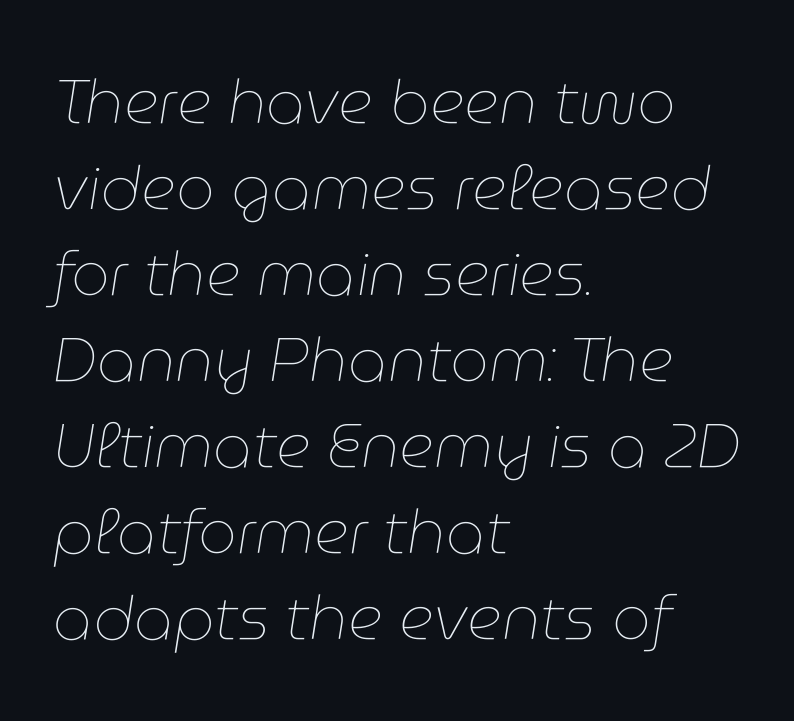
The passage is arranged the way most books set body copy — flush left. Bare-footed words on every line. The face looks like a standard text weight, possibly lighter. The font's italic variant was chosen for this text. Proportional: the letters do not fall into vertical columns. The lines sit at an ordinary, default distance from one another.
